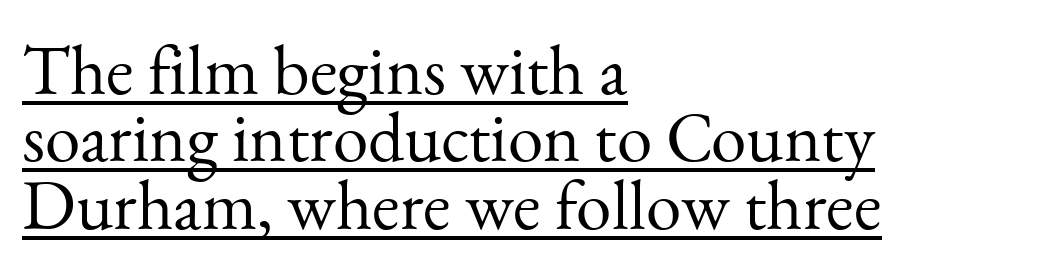
{"serif": "yes", "italic": "no", "bold": "no", "weight": "light", "width": "normal", "stroke_contrast": "medium", "x_height": "small", "monospaced": "no", "underline": "yes", "align": "left", "line_spacing": "tight", "line_spacing_ratio": 0.95, "letter_spacing": "normal", "letter_spacing_em": 0.0, "glyph_px": 71}
